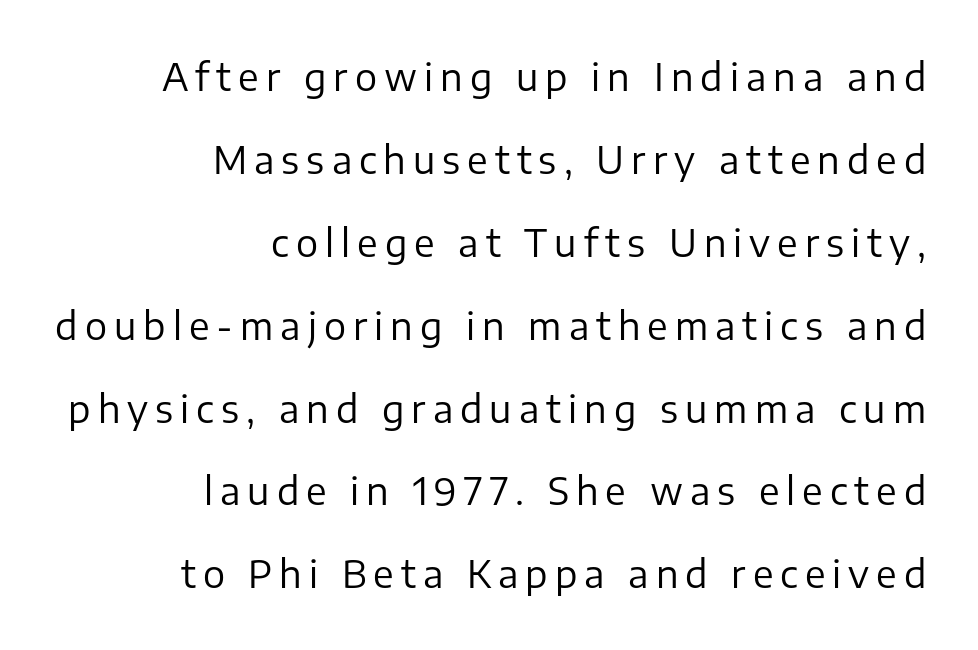
Q: Is the text bold? A: No.
Q: Is the text italic (slanted)? A: No, it is upright.
Q: Is the typeface a serif or a sans-serif typeface? A: Sans-serif.
Q: Is the text underlined? A: No.
Q: How is the paragraph aligned? A: Right-aligned.
Q: Is the spacing between lines tight, normal or loose? A: Loose.
Q: Width (condensed, normal, or wide)? A: Normal.
Q: Stroke contrast? A: Low.
Q: x-height? A: Medium.
Q: Monospaced? A: No.
